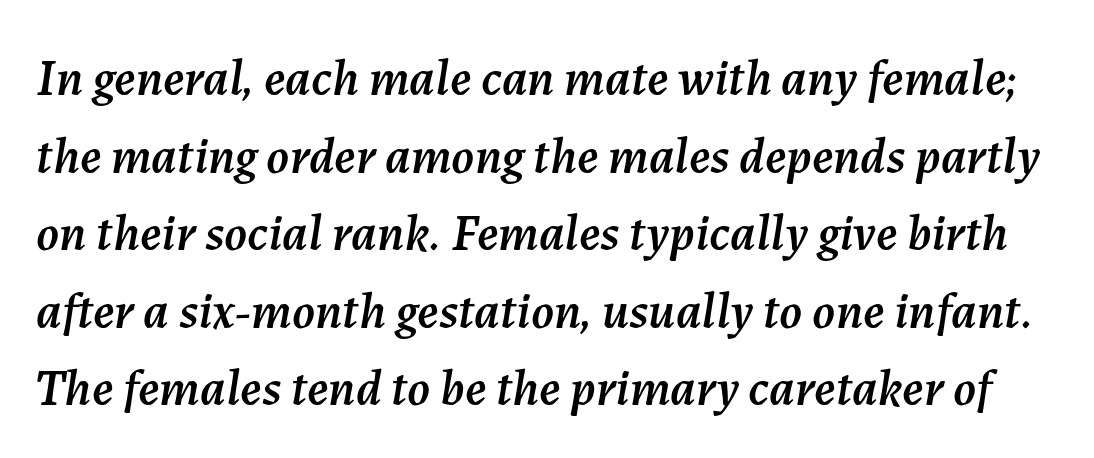
{"italic": "yes", "lean": "right", "slant_degrees": 7, "width": "normal", "stroke_contrast": "medium", "x_height": "medium", "monospaced": "no", "underline": "no", "line_spacing": "normal", "line_spacing_ratio": 1.52, "letter_spacing": "normal", "letter_spacing_em": 0.0, "glyph_px": 51}
